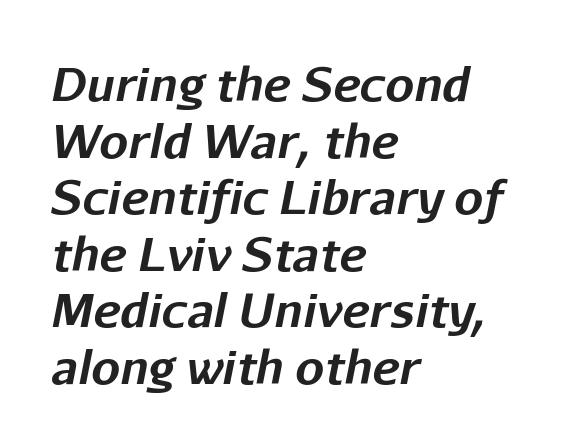
Q: Is the text bold? A: Yes.
Q: Is the text italic (slanted)? A: Yes, it leans right by about 11 degrees.
Q: Is the text underlined? A: No.
Q: How is the paragraph aligned? A: Left-aligned.
Q: Is the spacing between letters normal or unusually wide? A: Normal.
Q: Width (condensed, normal, or wide)? A: Normal.
Q: Stroke contrast? A: Low.
Q: x-height? A: Medium.
Q: Monospaced? A: No.
